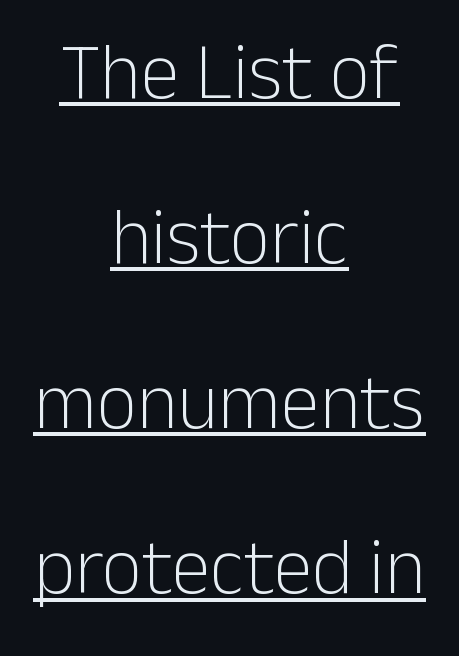
The image shows 79 px light sans-serif type, upright; set centered, loose line spacing (2.09x), normal letter spacing, underlined; low stroke contrast and a medium x-height.
